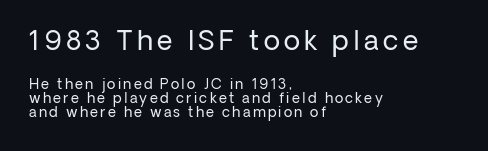
{"italic": "no", "bold": "no", "underline": "no", "align": "left", "line_spacing": "tight", "line_spacing_ratio": 1.01, "larger_block": "first", "size_ratio": 1.93, "glyph_px": 27}
